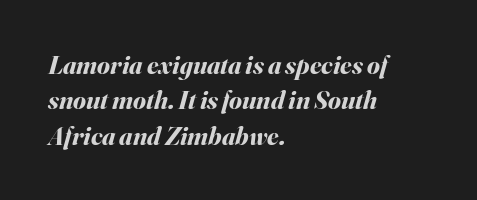
{"italic": "yes", "lean": "right", "slant_degrees": 16, "bold": "yes", "underline": "no", "align": "left", "line_spacing": "normal", "line_spacing_ratio": 1.36, "letter_spacing": "normal", "letter_spacing_em": 0.0, "glyph_px": 26}
